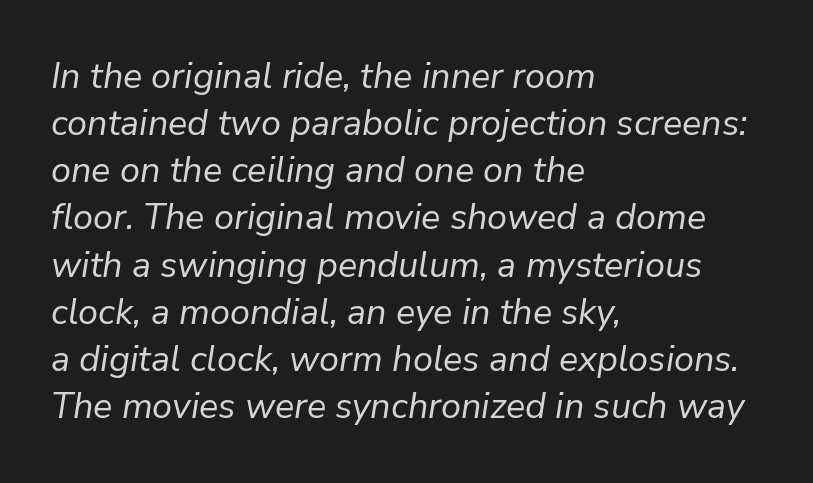
Short and long lines alike share a common starting point at left. Each stroke keeps to a modest, everyday thickness or less. A typesetter would mark this as italic. Normally led — the rows are evenly, conventionally spaced.
